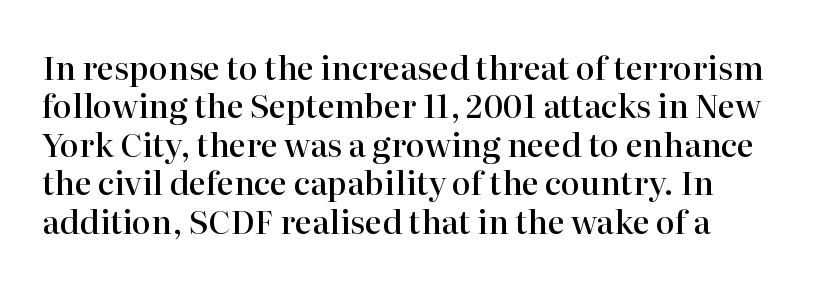
The image shows 32 px semibold serif type, upright; set line spacing 1.2x, normal letter spacing, not underlined; high stroke contrast and a medium x-height.
